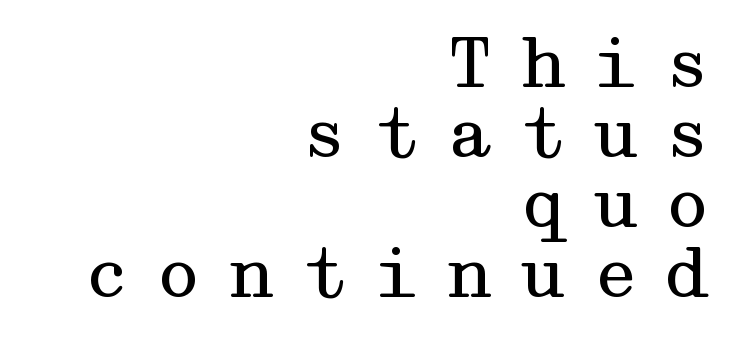
How are the letters spaced? Widely, with obvious added tracking. The line-height multiplier appears low, near solid setting. The paragraph shown leans on its right margin. Each row of text sits above clean, open space. This rendering employs a face with finishing strokes, i.e., a serif. Quick note: not italic, upright.
